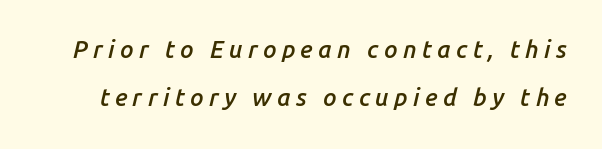
{"italic": "yes", "lean": "right", "slant_degrees": 14, "bold": "semi", "underline": "no", "line_spacing": "loose", "line_spacing_ratio": 2.01, "letter_spacing": "wide", "letter_spacing_em": 0.22, "glyph_px": 24}
